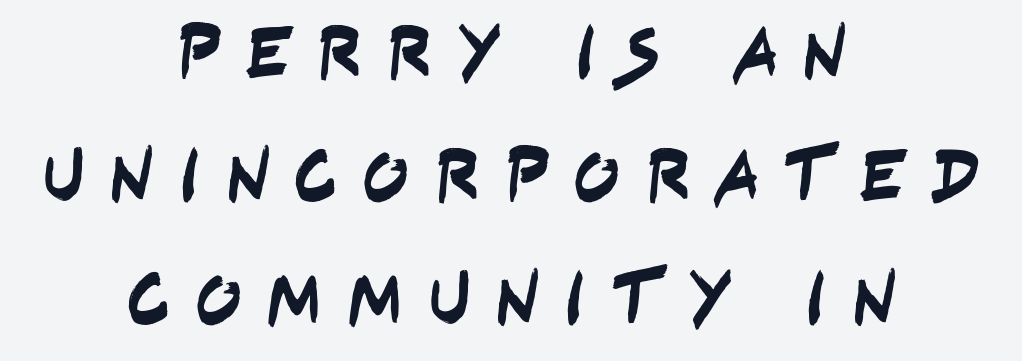
The foot of each line stays bare and open. Is this a fixed-width face? No — the glyphs have proportional, varying widths. Layout note: lines centered. Is there much room between lines? A standard amount, neither cramped nor airy. Note: no serifs on the glyphs. Loose tracking; the words dissolve into strings of separated letters.
